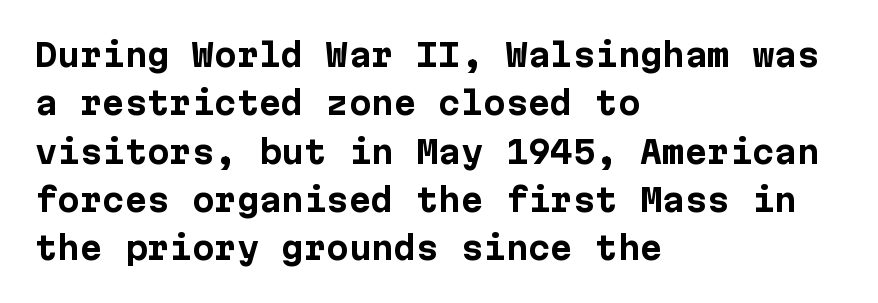
The image shows 32 px bold sans-serif type, upright; set left-aligned, normal line spacing (1.51x), normal letter spacing, not underlined; low stroke contrast and a medium x-height.
